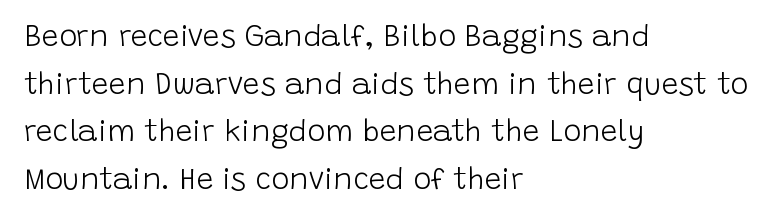
Q: Is the text bold? A: No.
Q: Is the text italic (slanted)? A: No, it is upright.
Q: Is the typeface a serif or a sans-serif typeface? A: Sans-serif.
Q: Is the text underlined? A: No.
Q: How is the paragraph aligned? A: Left-aligned.
Q: Is the spacing between letters normal or unusually wide? A: Normal.
Q: Is the spacing between lines tight, normal or loose? A: Normal.
Q: Width (condensed, normal, or wide)? A: Normal.
Q: Stroke contrast? A: Low.
Q: x-height? A: Large.
Q: Monospaced? A: No.
